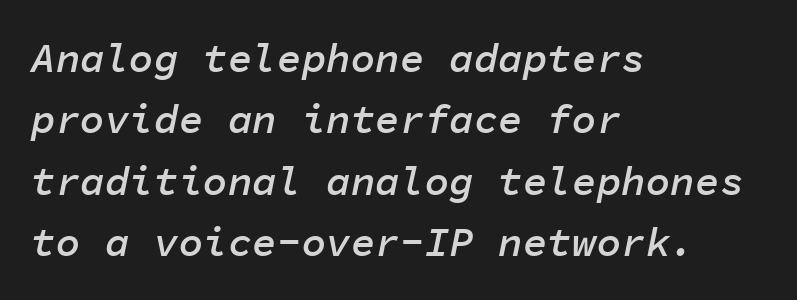
{"italic": "yes", "lean": "right", "slant_degrees": 11, "bold": "semi", "weight": "semibold", "width": "normal", "stroke_contrast": "low", "x_height": "medium", "monospaced": "yes", "underline": "no", "align": "left", "line_spacing": "normal", "line_spacing_ratio": 1.5, "letter_spacing": "normal", "letter_spacing_em": 0.0, "glyph_px": 41}
